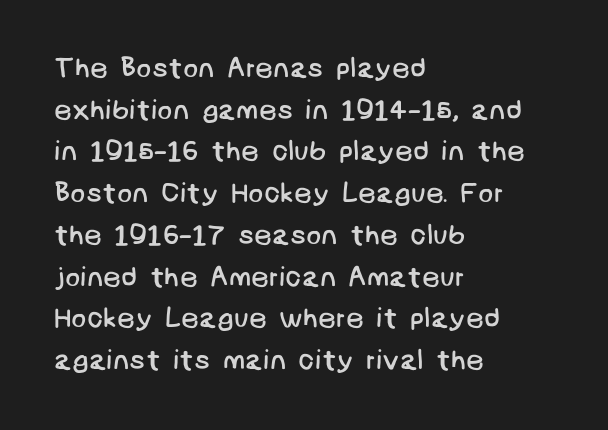
Q: Is the text bold? A: No.
Q: Is the typeface a serif or a sans-serif typeface? A: Sans-serif.
Q: Is the text underlined? A: No.
Q: How is the paragraph aligned? A: Left-aligned.
Q: Is the spacing between letters normal or unusually wide? A: Normal.
Q: Is the spacing between lines tight, normal or loose? A: Normal.
Q: Width (condensed, normal, or wide)? A: Normal.
Q: Stroke contrast? A: Low.
Q: x-height? A: Large.
